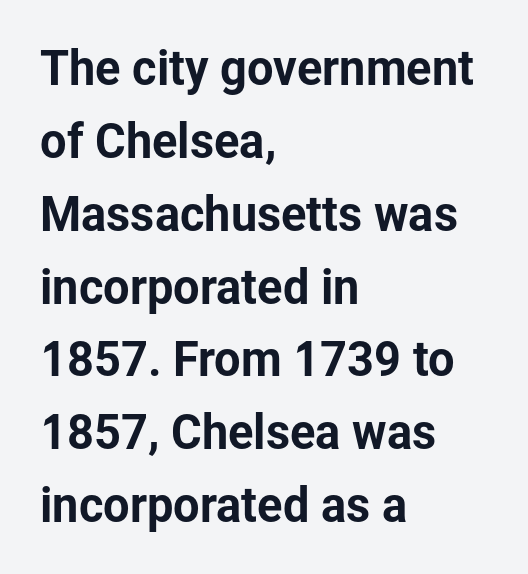
{"serif": "no", "italic": "no", "width": "normal", "stroke_contrast": "low", "x_height": "medium", "monospaced": "no", "underline": "no", "align": "left", "line_spacing": "normal", "line_spacing_ratio": 1.55, "letter_spacing": "normal", "letter_spacing_em": 0.0, "glyph_px": 47}
